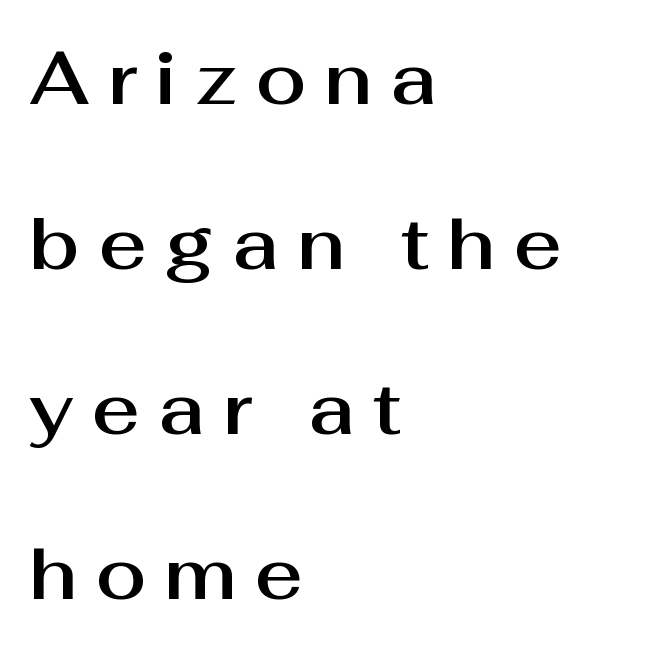
{"serif": "no", "italic": "no", "width": "normal", "stroke_contrast": "medium", "x_height": "medium", "monospaced": "no", "underline": "no", "align": "left", "line_spacing": "loose", "line_spacing_ratio": 2.23, "letter_spacing": "wide", "letter_spacing_em": 0.24, "glyph_px": 74}
